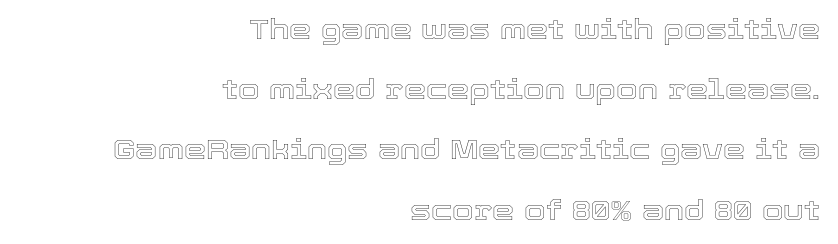
{"italic": "no", "width": "normal", "x_height": "medium", "monospaced": "no", "underline": "no", "align": "right", "line_spacing": "loose", "line_spacing_ratio": 2.15, "letter_spacing": "normal", "letter_spacing_em": 0.0, "glyph_px": 28}
